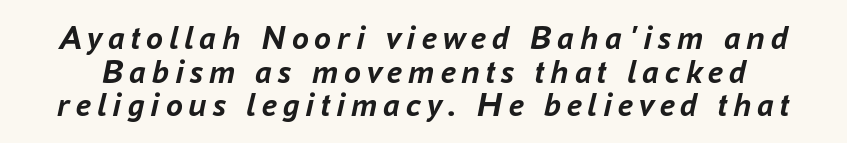
The image shows 34 px semibold type, italic (leaning right); set tight line spacing (0.99x), not underlined; low stroke contrast and a medium x-height.
